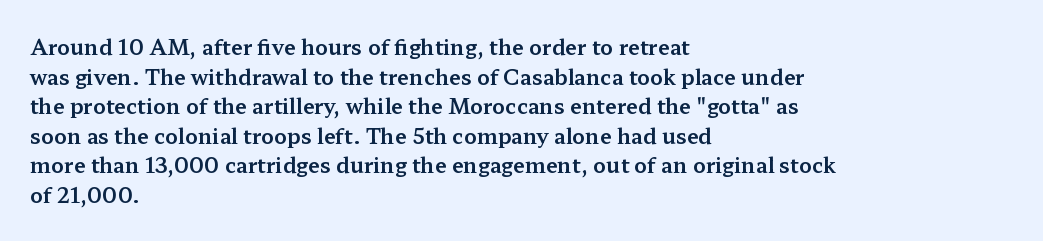
Q: Is the text italic (slanted)? A: No, it is upright.
Q: Is the text underlined? A: No.
Q: How is the paragraph aligned? A: Left-aligned.
Q: Is the spacing between letters normal or unusually wide? A: Normal.
Q: Is the spacing between lines tight, normal or loose? A: Normal.
